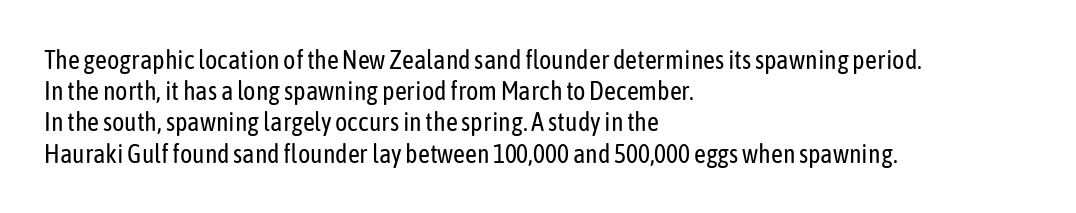
{"italic": "no", "bold": "no", "underline": "no", "align": "left", "line_spacing_ratio": 1.2, "letter_spacing": "normal", "letter_spacing_em": 0.0, "glyph_px": 26}
